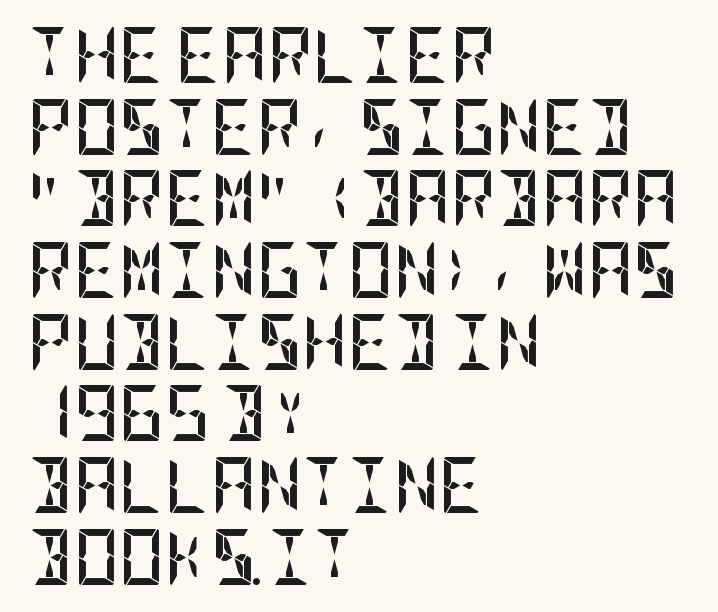
Q: Is the text bold? A: Yes.
Q: Is the text italic (slanted)? A: No, it is upright.
Q: Is the typeface a serif or a sans-serif typeface? A: Sans-serif.
Q: Is the text underlined? A: No.
Q: How is the paragraph aligned? A: Left-aligned.
Q: Is the spacing between letters normal or unusually wide? A: Normal.
Q: Is the spacing between lines tight, normal or loose? A: Normal.
Q: Width (condensed, normal, or wide)? A: Condensed.
Q: Stroke contrast? A: Low.
Q: x-height? A: Large.
